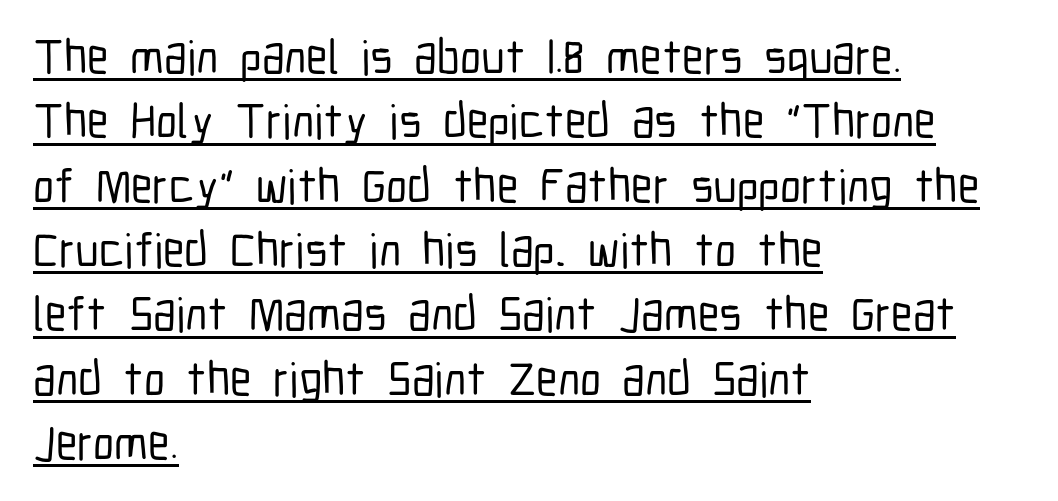
{"serif": "no", "italic": "no", "width": "condensed", "stroke_contrast": "low", "x_height": "medium", "monospaced": "no", "underline": "yes", "align": "left", "line_spacing": "normal", "line_spacing_ratio": 1.34, "letter_spacing": "normal", "letter_spacing_em": 0.0, "glyph_px": 48}
